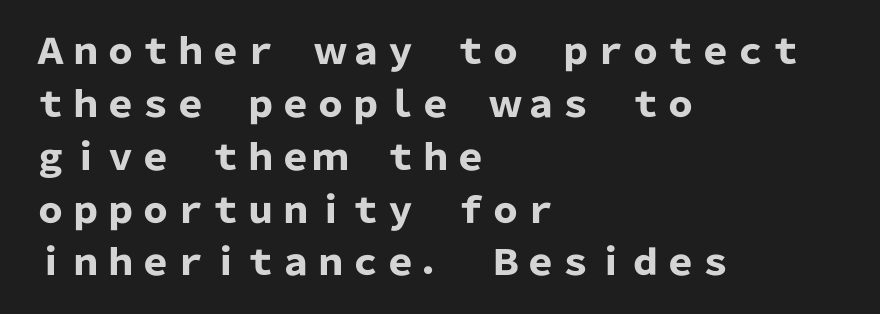
What's the leading like? Ordinary, nothing unusual. Posture: vertical. Only glyphs here, with clear space below each row. Is this a fixed-width face? No — the glyphs have proportional, varying widths. Compared with typical body copy, the letter spacing here is the same.
